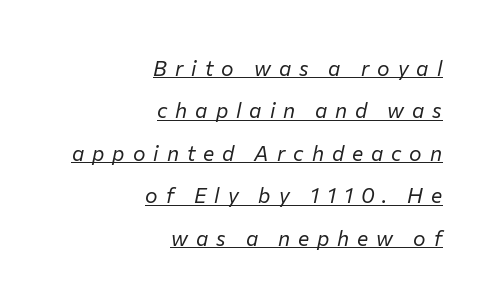
{"italic": "yes", "lean": "right", "slant_degrees": 12, "bold": "no", "underline": "yes", "align": "right", "line_spacing": "loose", "line_spacing_ratio": 2.02, "letter_spacing": "wide", "letter_spacing_em": 0.38, "glyph_px": 21}
